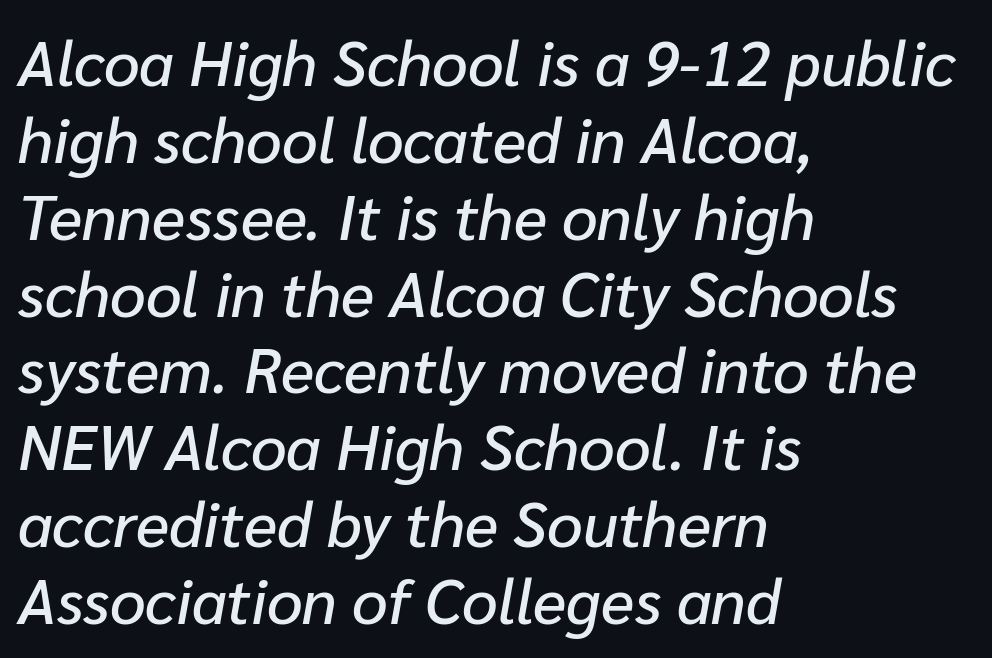
Q: Is the text italic (slanted)? A: Yes, it leans right by about 10 degrees.
Q: Is the text underlined? A: No.
Q: How is the paragraph aligned? A: Left-aligned.
Q: Is the spacing between letters normal or unusually wide? A: Normal.
Q: Width (condensed, normal, or wide)? A: Normal.
Q: Stroke contrast? A: Low.
Q: x-height? A: Medium.
Q: Monospaced? A: No.
